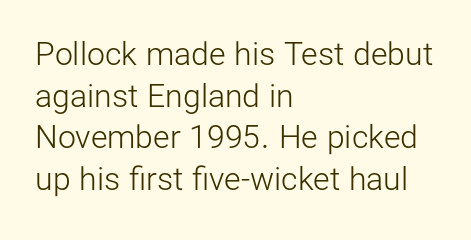
The image shows 32 px light sans-serif type, upright; set left-aligned, normal line spacing (1.3x), normal letter spacing, not underlined; low stroke contrast and a medium x-height.
